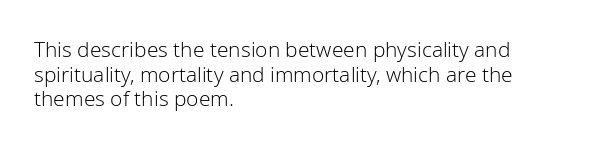
The foot of each line stays bare and open. Ink coverage per letter is moderate at most. Compared with a centered layout, this one pins lines to the left instead. Style check: upright. The horizontal fit of the characters is conventional and even.
